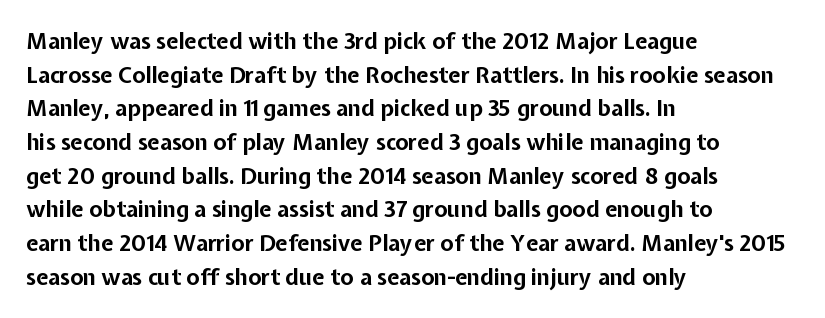
{"italic": "no", "bold": "yes", "underline": "no", "align": "left", "line_spacing": "normal", "line_spacing_ratio": 1.53, "letter_spacing": "normal", "letter_spacing_em": 0.0, "glyph_px": 22}
